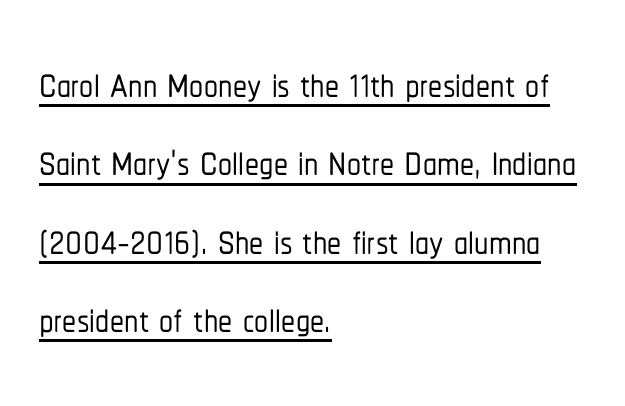
The image shows 56 px condensed sans-serif type, upright; set left-aligned, normal line spacing (1.4x), normal letter spacing, underlined; low stroke contrast and a medium x-height.
